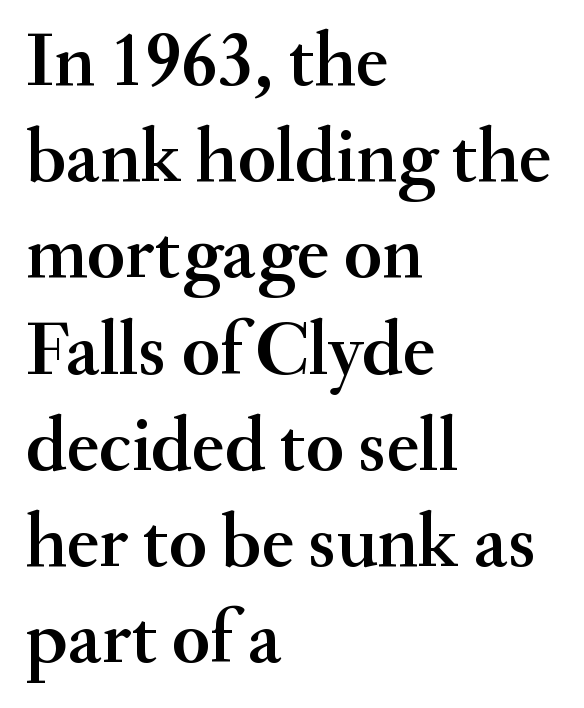
Typographically, this falls in the serif category. Proportional: the letters do not fall into vertical columns. Standard letterfit; no display-style spreading of the glyphs. A classic flush-left, rag-right setting is used for this passage. The space between consecutive lines is moderate.
